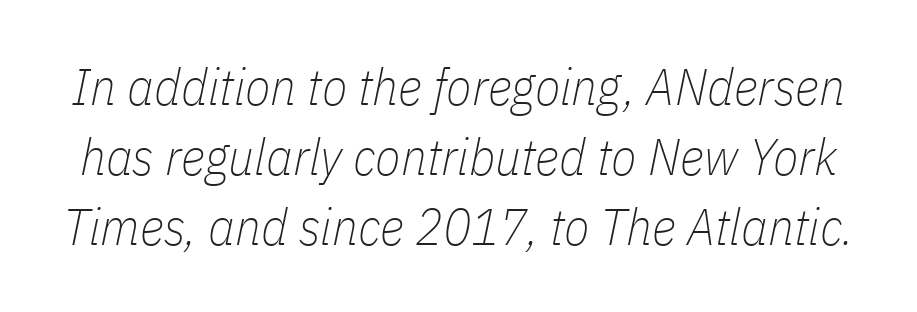
Q: Is the text bold? A: No.
Q: Is the text italic (slanted)? A: Yes, it leans right by about 11 degrees.
Q: Is the text underlined? A: No.
Q: Is the spacing between letters normal or unusually wide? A: Normal.
Q: Is the spacing between lines tight, normal or loose? A: Normal.
Q: Width (condensed, normal, or wide)? A: Condensed.
Q: Stroke contrast? A: Low.
Q: x-height? A: Medium.
Q: Monospaced? A: No.
